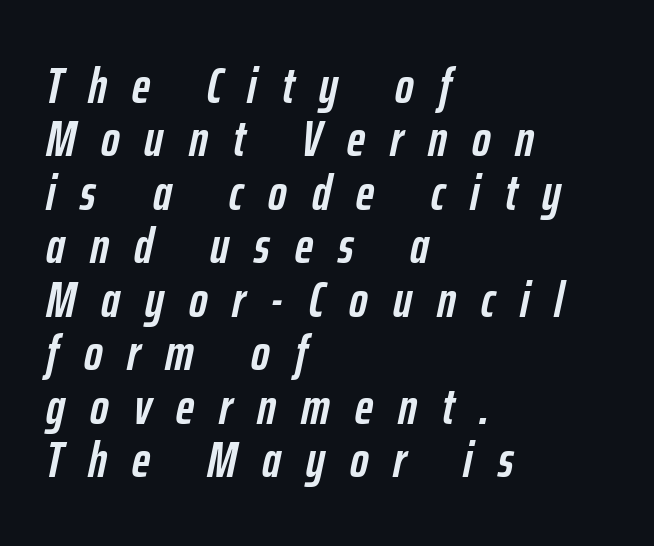
Q: Is the text bold? A: Yes.
Q: Is the text italic (slanted)? A: Yes, it leans right by about 12 degrees.
Q: Is the text underlined? A: No.
Q: How is the paragraph aligned? A: Left-aligned.
Q: Is the spacing between letters normal or unusually wide? A: Unusually wide.
Q: Is the spacing between lines tight, normal or loose? A: Tight.
Q: Width (condensed, normal, or wide)? A: Condensed.
Q: Stroke contrast? A: Low.
Q: x-height? A: Medium.
Q: Monospaced? A: No.
